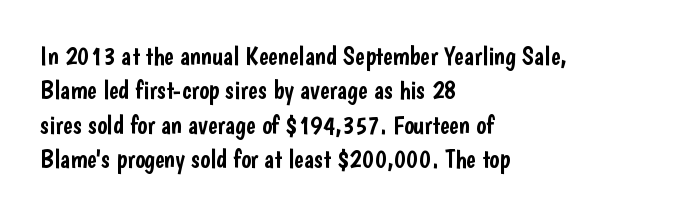
The image shows 26 px text type, upright; set left-aligned, normal line spacing (1.32x), normal letter spacing, not underlined.
